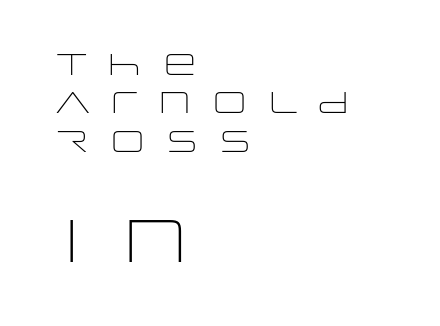
{"serif": "no", "italic": "no", "bold": "no", "weight": "light", "width": "wide", "stroke_contrast": "low", "x_height": "large", "monospaced": "no", "underline": "no", "align": "left", "line_spacing": "normal", "line_spacing_ratio": 1.28, "letter_spacing": "wide", "letter_spacing_em": 0.3, "larger_block": "second", "size_ratio": 2.0, "glyph_px": 60}
